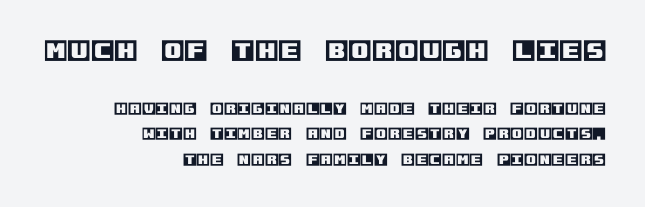
The image shows 24 px text type, upright; set right-aligned, line spacing 1.82x, normal letter spacing, not underlined; the first (top) block is 1.71x larger.
